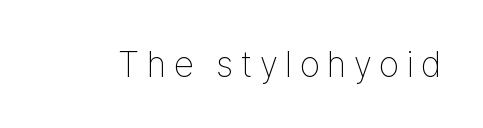
The image shows 36 px thin, condensed sans-serif type, upright; set unusually wide letter spacing (+0.21 em), not underlined; low stroke contrast and a medium x-height.
